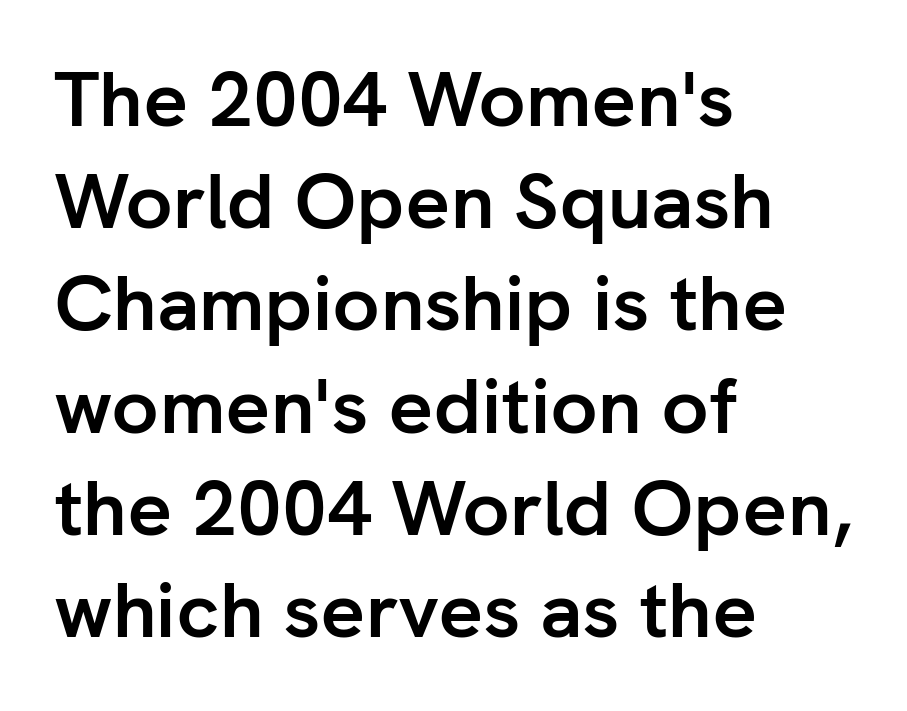
Q: Is the text bold? A: Yes.
Q: Is the text italic (slanted)? A: No, it is upright.
Q: Is the typeface a serif or a sans-serif typeface? A: Sans-serif.
Q: Is the text underlined? A: No.
Q: How is the paragraph aligned? A: Left-aligned.
Q: Is the spacing between letters normal or unusually wide? A: Normal.
Q: Is the spacing between lines tight, normal or loose? A: Normal.
Q: Width (condensed, normal, or wide)? A: Normal.
Q: Stroke contrast? A: Low.
Q: x-height? A: Medium.
Q: Monospaced? A: No.
